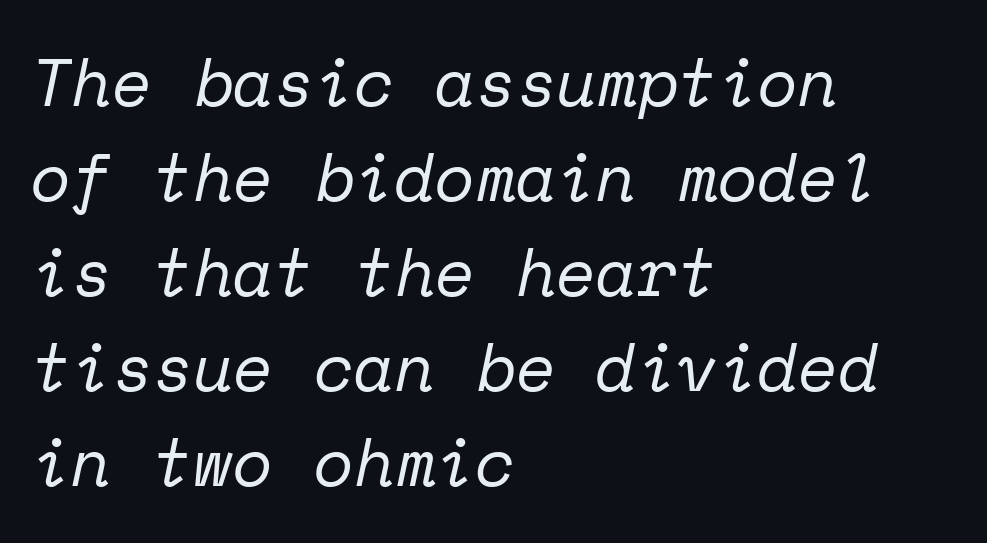
{"serif": "yes", "italic": "yes", "lean": "right", "slant_degrees": 12, "bold": "no", "weight": "regular", "width": "normal", "stroke_contrast": "low", "x_height": "medium", "monospaced": "yes", "underline": "no", "align": "left", "line_spacing": "normal", "line_spacing_ratio": 1.44, "letter_spacing": "normal", "letter_spacing_em": 0.0, "glyph_px": 66}
